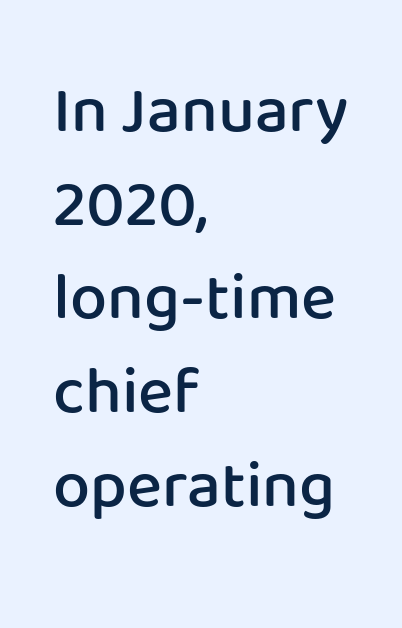
The image shows 66 px semibold sans-serif type, upright; set left-aligned, normal line spacing (1.42x), normal letter spacing, not underlined; low stroke contrast and a medium x-height.
